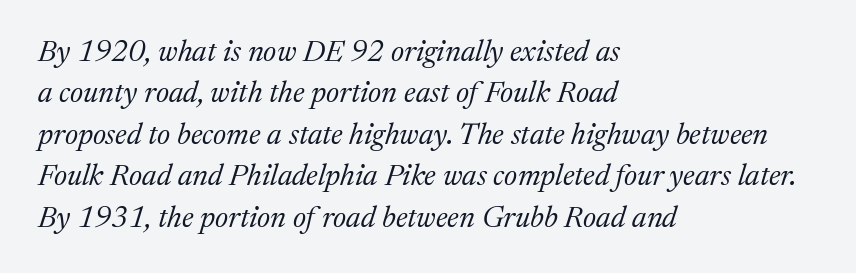
{"serif": "yes", "italic": "yes", "lean": "right", "slant_degrees": 17, "bold": "no", "weight": "regular", "width": "normal", "stroke_contrast": "medium", "x_height": "medium", "monospaced": "no", "underline": "no", "align": "left", "line_spacing": "normal", "line_spacing_ratio": 1.38, "letter_spacing": "normal", "letter_spacing_em": 0.0, "glyph_px": 30}
